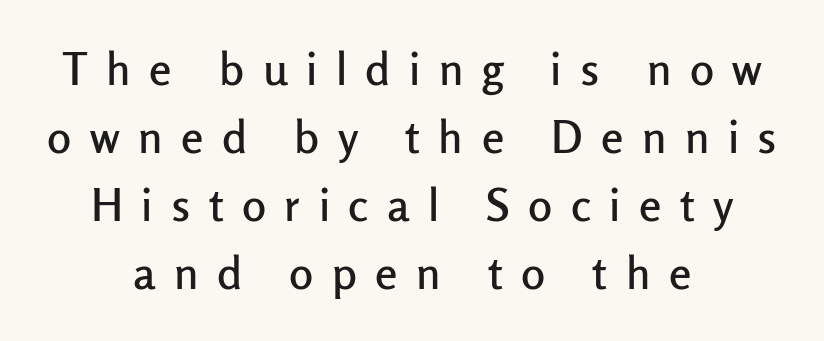
{"serif": "no", "italic": "no", "width": "normal", "stroke_contrast": "low", "x_height": "medium", "monospaced": "no", "underline": "no", "align": "center", "line_spacing": "normal", "line_spacing_ratio": 1.51, "letter_spacing": "wide", "letter_spacing_em": 0.41, "glyph_px": 45}
